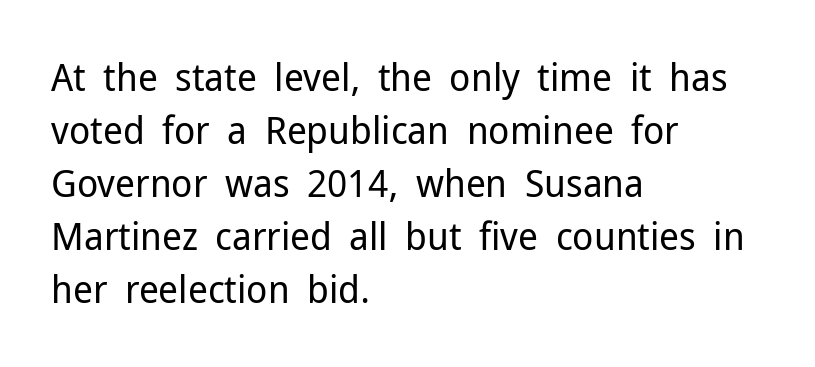
Q: Is the text bold? A: No.
Q: Is the text italic (slanted)? A: No, it is upright.
Q: Is the typeface a serif or a sans-serif typeface? A: Sans-serif.
Q: Is the text underlined? A: No.
Q: How is the paragraph aligned? A: Left-aligned.
Q: Is the spacing between letters normal or unusually wide? A: Normal.
Q: Is the spacing between lines tight, normal or loose? A: Normal.
Q: Width (condensed, normal, or wide)? A: Normal.
Q: Stroke contrast? A: Low.
Q: x-height? A: Medium.
Q: Monospaced? A: No.
